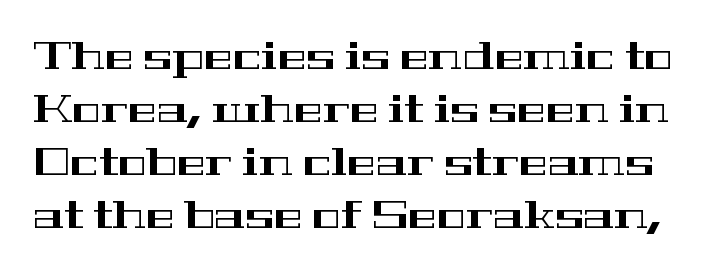
Q: Is the text italic (slanted)? A: No, it is upright.
Q: Is the typeface a serif or a sans-serif typeface? A: Serif.
Q: Is the text underlined? A: No.
Q: Is the spacing between letters normal or unusually wide? A: Normal.
Q: Is the spacing between lines tight, normal or loose? A: Normal.
Q: Width (condensed, normal, or wide)? A: Wide.
Q: Stroke contrast? A: High.
Q: x-height? A: Medium.
Q: Monospaced? A: No.
